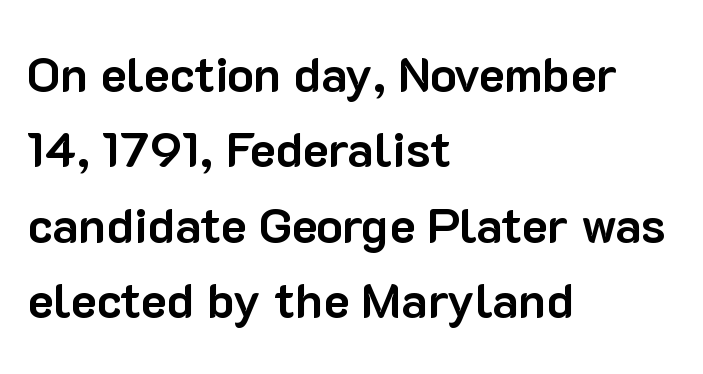
{"serif": "no", "italic": "no", "bold": "yes", "weight": "bold", "width": "normal", "stroke_contrast": "low", "x_height": "medium", "monospaced": "no", "underline": "no", "align": "left", "line_spacing": "normal", "line_spacing_ratio": 1.54, "letter_spacing": "normal", "letter_spacing_em": 0.0, "glyph_px": 49}
